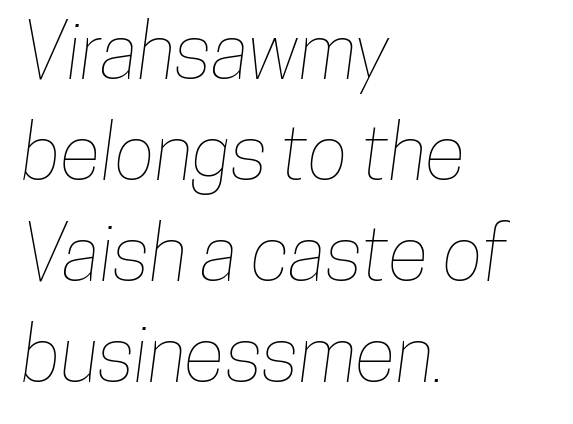
Q: Is the text underlined? A: No.
Q: How is the paragraph aligned? A: Left-aligned.
Q: Is the spacing between letters normal or unusually wide? A: Normal.
Q: Is the spacing between lines tight, normal or loose? A: Normal.
Q: Width (condensed, normal, or wide)? A: Condensed.
Q: Stroke contrast? A: Low.
Q: x-height? A: Medium.
Q: Monospaced? A: No.
